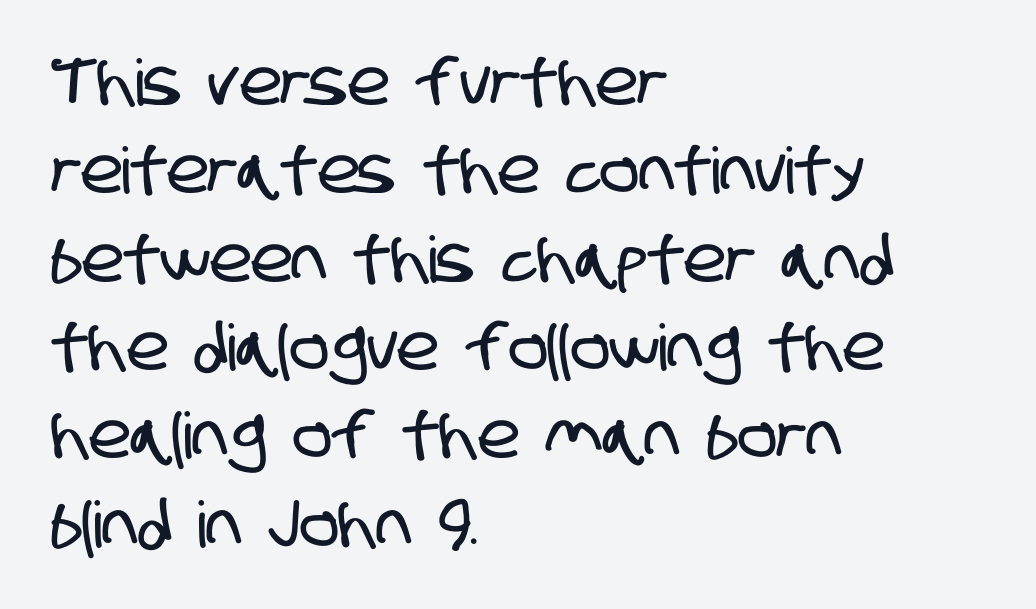
The image shows 64 px condensed sans-serif type; set left-aligned, normal line spacing (1.38x), normal letter spacing, not underlined; low stroke contrast and a large x-height.
